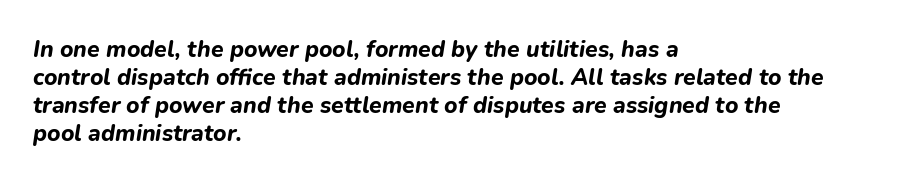
A clean baseline with only descenders dipping below it. Compared with an ordinary text face, these strokes are far heavier — a full bold. The axis of the letterforms is tilted away from vertical. Alignment: flush left.
